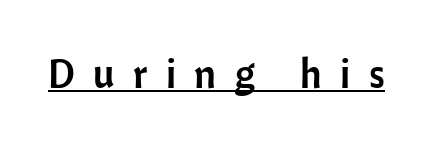
{"serif": "no", "italic": "no", "width": "normal", "stroke_contrast": "low", "x_height": "medium", "monospaced": "no", "underline": "yes", "letter_spacing": "wide", "letter_spacing_em": 0.46, "glyph_px": 40}
